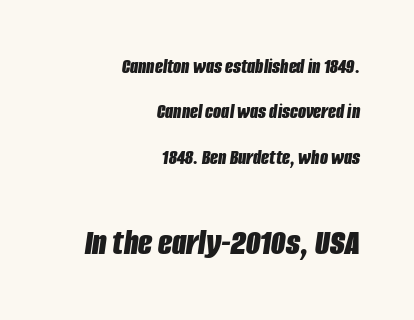
Look at the glyph heights: the lower group is clearly the bigger setting. The paragraph has a hard right edge and a soft left edge. Note the varied advance widths — an 'i' is clearly narrower than an 'm'. Every character sits at an angle, as italics do. Typographic density is high because the face is bold. Descender tails drop into unmarked territory.
